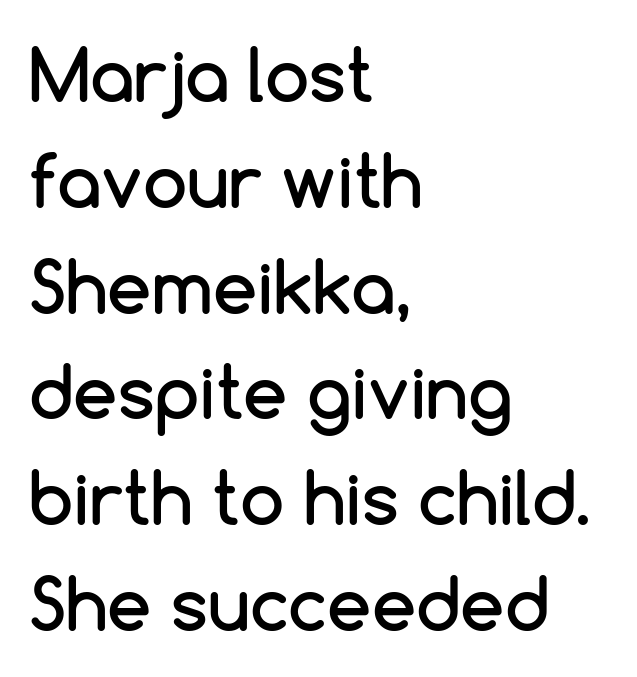
{"serif": "no", "italic": "no", "width": "normal", "stroke_contrast": "low", "x_height": "medium", "monospaced": "no", "underline": "no", "align": "left", "line_spacing": "normal", "line_spacing_ratio": 1.49, "letter_spacing": "normal", "letter_spacing_em": 0.0, "glyph_px": 71}
